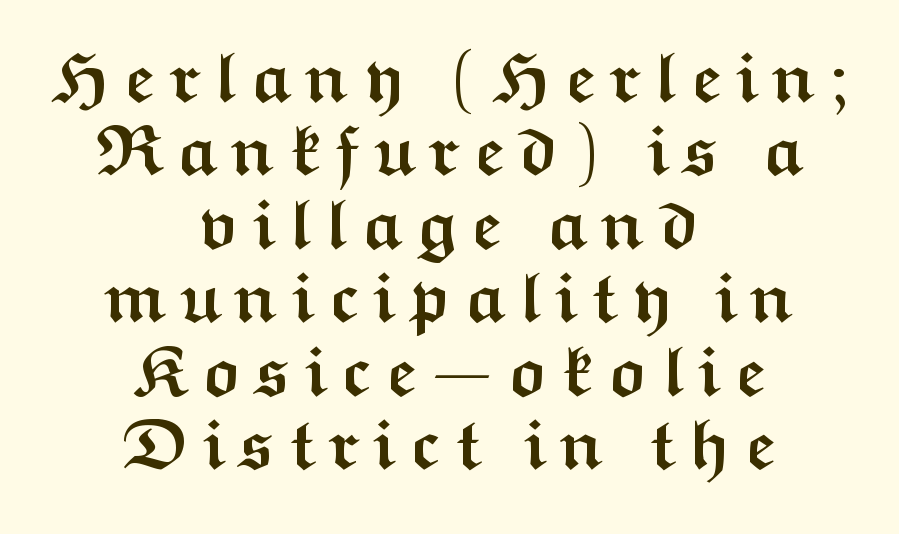
Q: Is the text bold? A: Yes.
Q: Is the text italic (slanted)? A: No, it is upright.
Q: Is the typeface a serif or a sans-serif typeface? A: Sans-serif.
Q: Is the text underlined? A: No.
Q: How is the paragraph aligned? A: Centered.
Q: Is the spacing between lines tight, normal or loose? A: Tight.
Q: Width (condensed, normal, or wide)? A: Wide.
Q: Stroke contrast? A: Medium.
Q: x-height? A: Medium.
Q: Monospaced? A: No.
